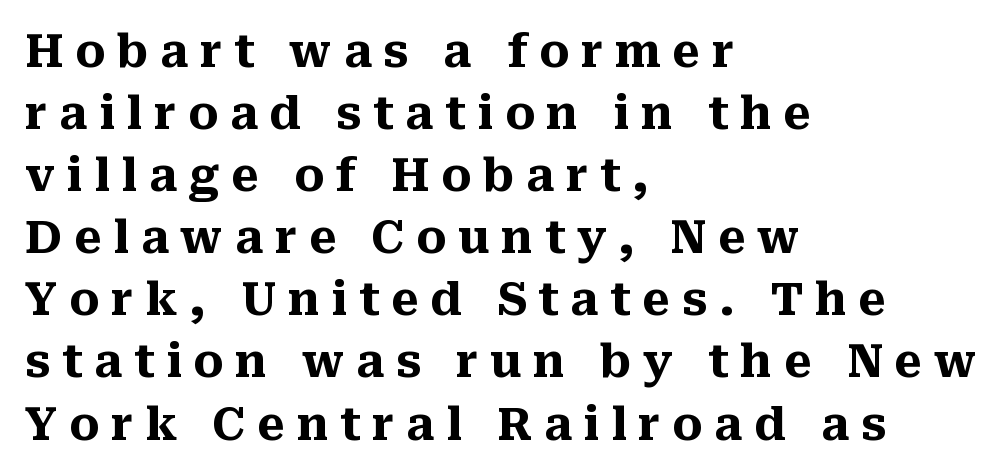
{"serif": "yes", "italic": "no", "bold": "yes", "weight": "heavy", "width": "normal", "stroke_contrast": "medium", "x_height": "medium", "monospaced": "no", "underline": "no", "align": "left", "line_spacing": "normal", "line_spacing_ratio": 1.38, "letter_spacing": "wide", "letter_spacing_em": 0.26, "glyph_px": 45}
